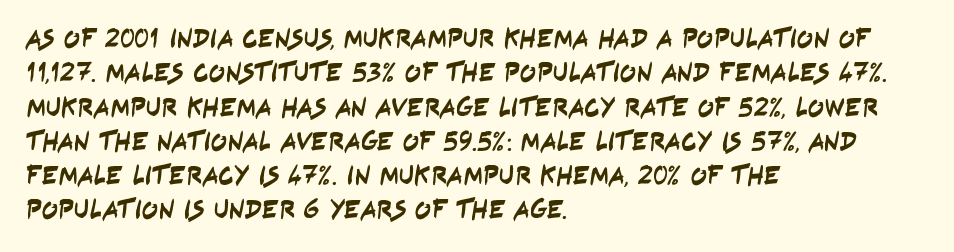
Any mark beneath the type? The region is blank. Horizontal bands of white between lines are of average thickness. The line texture is even and compact thanks to regular tracking. Every row of glyphs begins at an identical x-position on the left.
